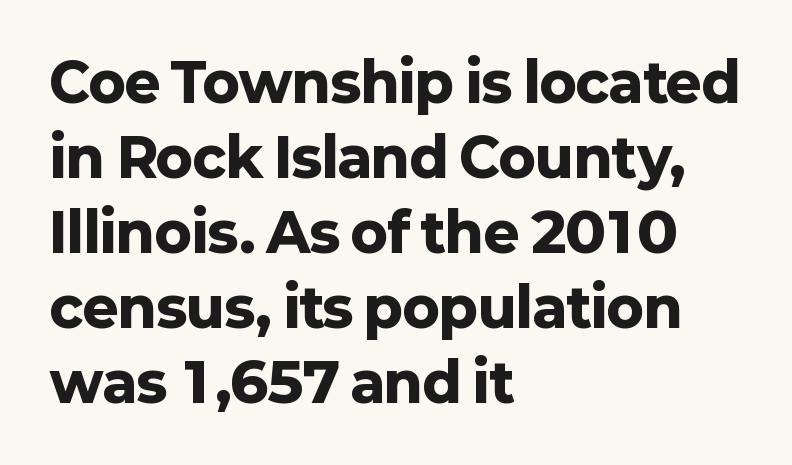
{"serif": "no", "italic": "no", "bold": "yes", "weight": "heavy", "width": "normal", "stroke_contrast": "low", "x_height": "medium", "monospaced": "no", "underline": "no", "align": "left", "line_spacing": "normal", "line_spacing_ratio": 1.39, "letter_spacing": "normal", "letter_spacing_em": 0.0, "glyph_px": 54}
